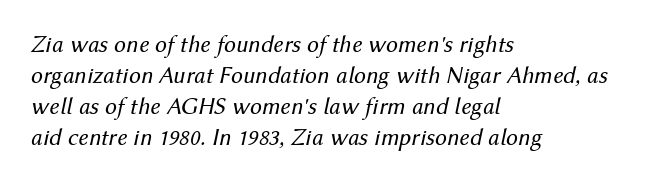
{"italic": "yes", "lean": "right", "slant_degrees": 12, "bold": "no", "underline": "no", "align": "left", "line_spacing": "normal", "line_spacing_ratio": 1.29, "letter_spacing": "normal", "letter_spacing_em": 0.0, "glyph_px": 24}
